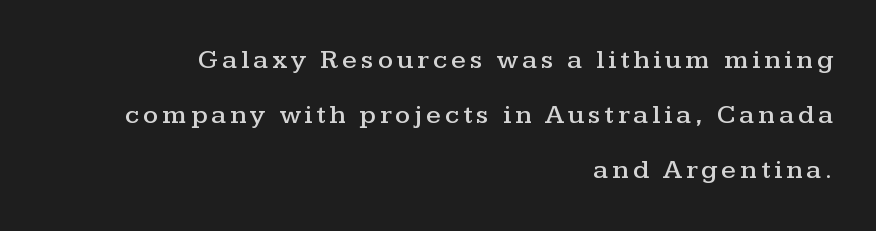
{"italic": "no", "underline": "no", "align": "right", "line_spacing": "loose", "line_spacing_ratio": 2.04, "glyph_px": 27}
